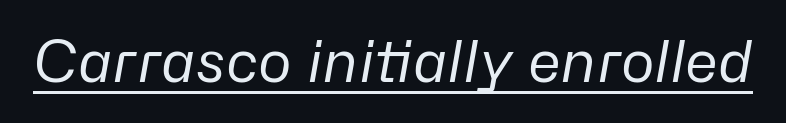
Q: Is the text bold? A: No.
Q: Is the text italic (slanted)? A: Yes, it leans right by about 10 degrees.
Q: Is the text underlined? A: Yes.
Q: Is the spacing between letters normal or unusually wide? A: Normal.
Q: Width (condensed, normal, or wide)? A: Normal.
Q: Stroke contrast? A: Low.
Q: x-height? A: Medium.
Q: Monospaced? A: No.
